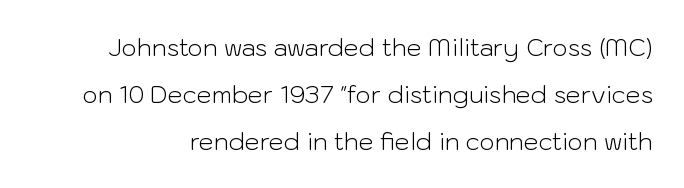
The image shows 24 px text type, upright; set loose line spacing (1.95x), normal letter spacing, not underlined.
